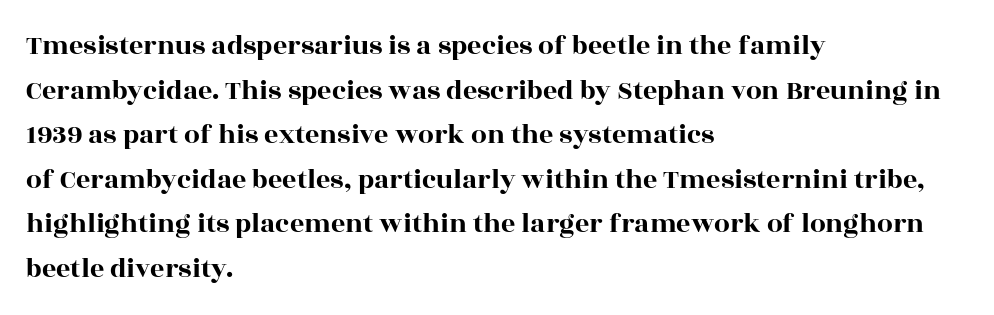
The image shows 28 px wide serif type, upright; set left-aligned, normal line spacing (1.59x), normal letter spacing, not underlined; a large x-height.
